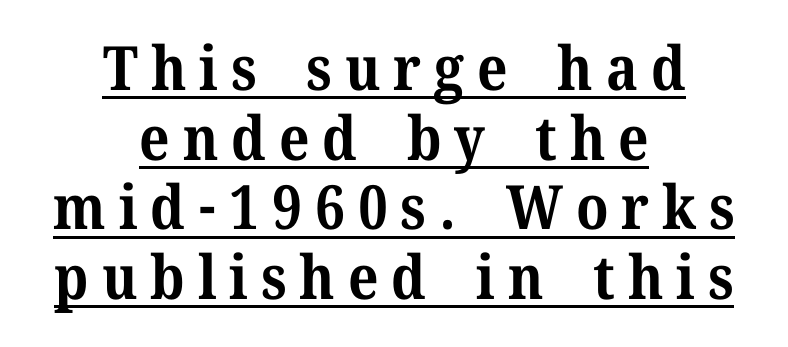
{"serif": "yes", "italic": "no", "bold": "yes", "weight": "bold", "width": "normal", "stroke_contrast": "medium", "x_height": "medium", "monospaced": "no", "underline": "yes", "align": "center", "line_spacing": "tight", "line_spacing_ratio": 1.14, "letter_spacing": "wide", "letter_spacing_em": 0.21, "glyph_px": 61}
